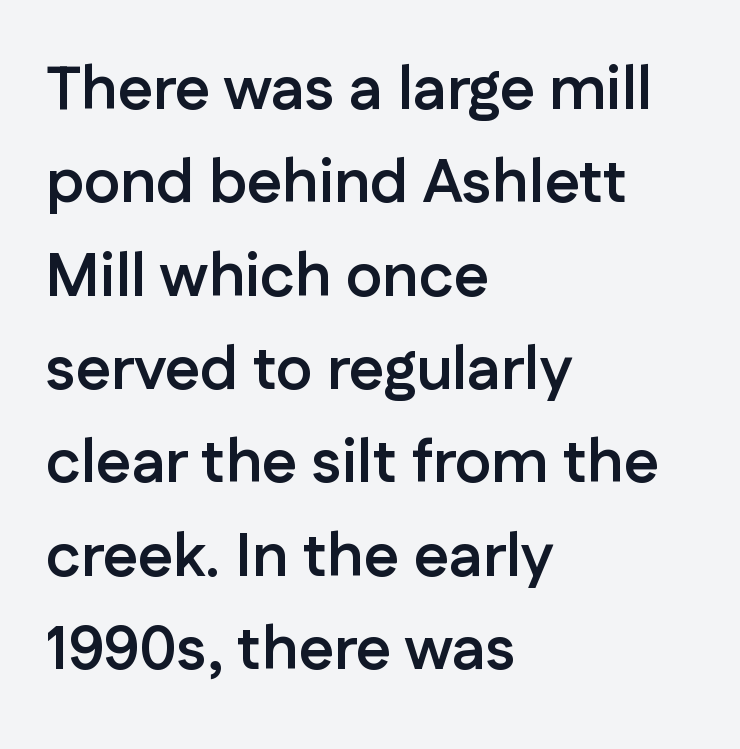
Q: Is the text bold? A: Yes.
Q: Is the text italic (slanted)? A: No, it is upright.
Q: Is the typeface a serif or a sans-serif typeface? A: Sans-serif.
Q: Is the text underlined? A: No.
Q: How is the paragraph aligned? A: Left-aligned.
Q: Is the spacing between letters normal or unusually wide? A: Normal.
Q: Is the spacing between lines tight, normal or loose? A: Normal.
Q: Width (condensed, normal, or wide)? A: Normal.
Q: Stroke contrast? A: Low.
Q: x-height? A: Medium.
Q: Monospaced? A: No.
